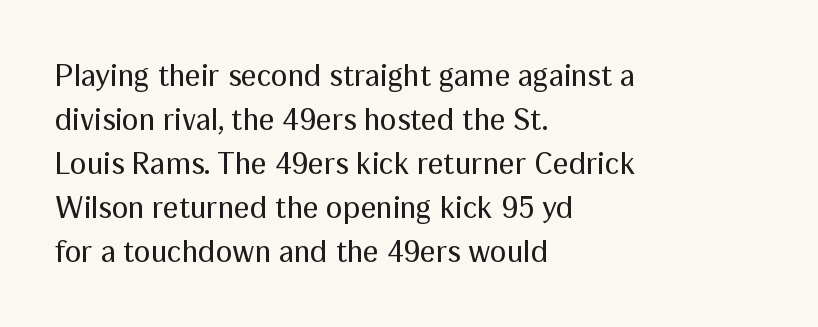
{"serif": "no", "italic": "no", "bold": "no", "weight": "regular", "width": "normal", "stroke_contrast": "medium", "x_height": "medium", "monospaced": "no", "underline": "no", "align": "left", "line_spacing": "normal", "line_spacing_ratio": 1.42, "letter_spacing": "normal", "letter_spacing_em": 0.0, "glyph_px": 31}
